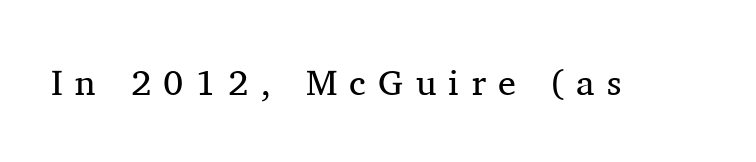
Inter-character spacing is expanded well beyond the font's built-in metrics. The strip under each line holds only bare page. Stroke mass is kept to a normal reading level or below. You could not count columns in this text — the font is proportionally spaced. No italicization has been applied; the sample stays upright. Serifs: yes, visible at the terminals of the letterforms.
